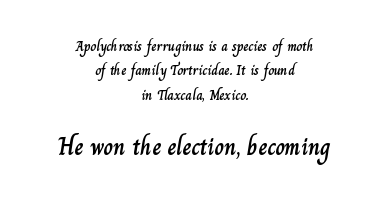
The image shows 24 px text type; set centered, line spacing 1.75x, normal letter spacing, not underlined; the second (bottom) block is 1.71x larger.
